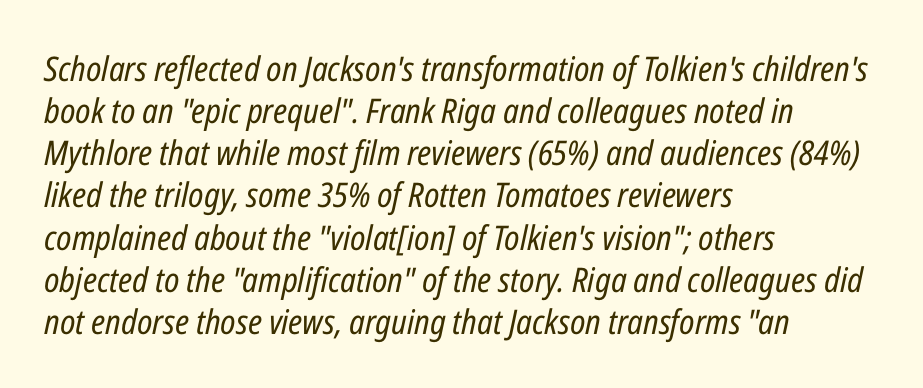
The image shows 34 px regular-weight, condensed type, italic (leaning right); set left-aligned, line spacing 1.24x, normal letter spacing, not underlined; low stroke contrast and a medium x-height.
